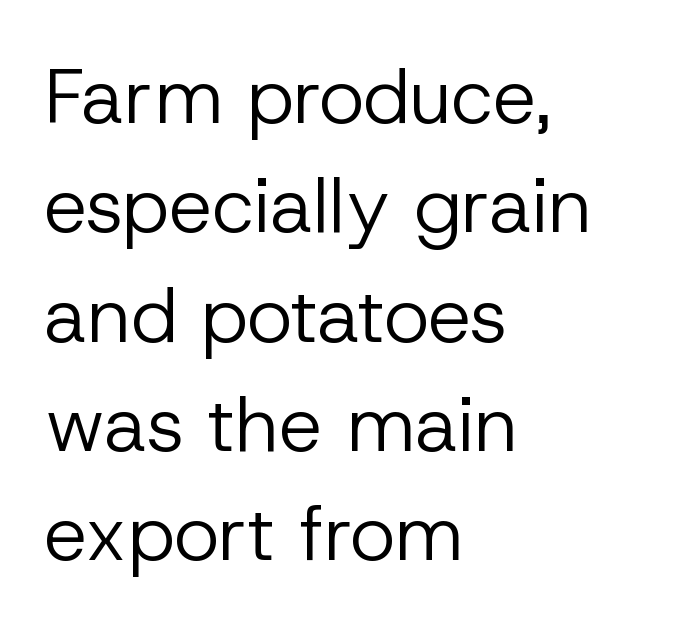
The image shows 77 px regular-weight sans-serif type, upright; set left-aligned, normal line spacing (1.42x), normal letter spacing, not underlined; low stroke contrast and a medium x-height.
